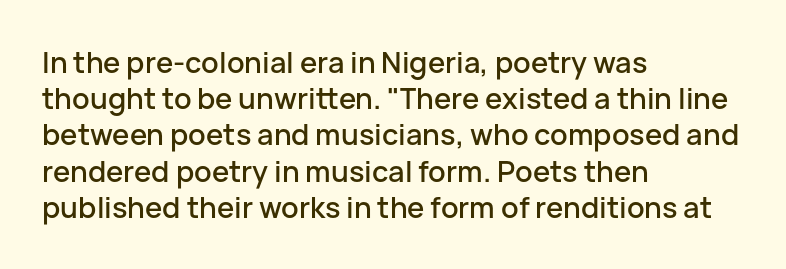
{"serif": "no", "italic": "no", "width": "normal", "stroke_contrast": "low", "x_height": "medium", "monospaced": "no", "underline": "no", "align": "left", "line_spacing": "normal", "line_spacing_ratio": 1.25, "letter_spacing": "normal", "letter_spacing_em": 0.0, "glyph_px": 29}
